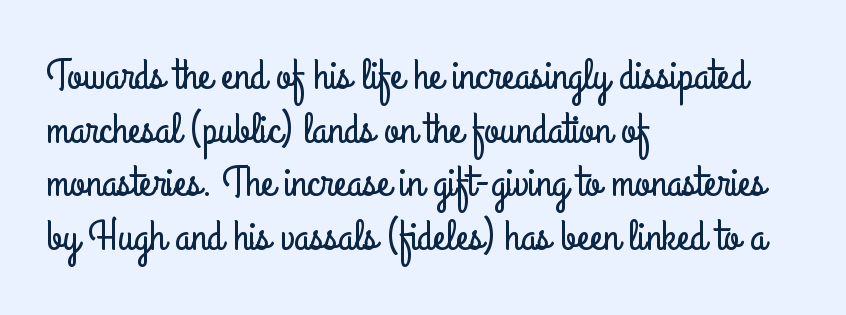
Q: Is the typeface a serif or a sans-serif typeface? A: Sans-serif.
Q: Is the text underlined? A: No.
Q: How is the paragraph aligned? A: Left-aligned.
Q: Is the spacing between letters normal or unusually wide? A: Normal.
Q: Width (condensed, normal, or wide)? A: Condensed.
Q: Stroke contrast? A: Low.
Q: x-height? A: Small.
Q: Monospaced? A: No.
